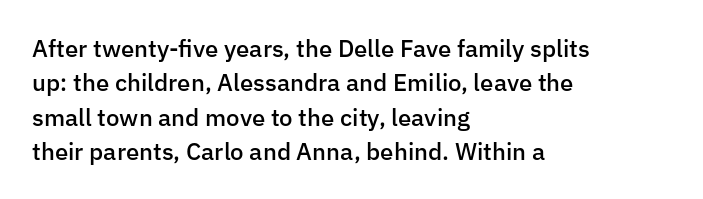
The image shows 24 px text type, upright; set left-aligned, normal line spacing (1.43x), normal letter spacing, not underlined.
